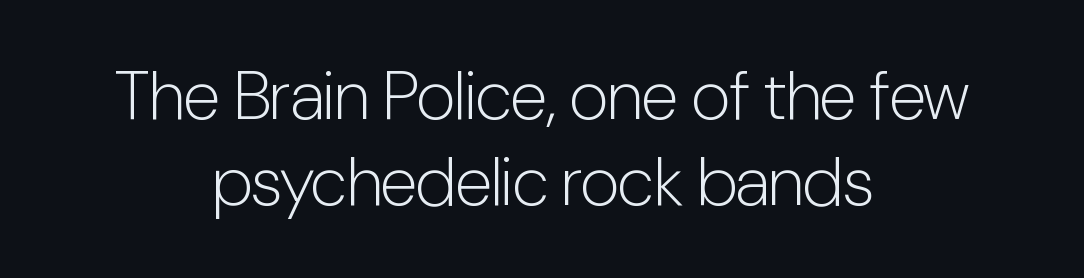
{"serif": "no", "italic": "no", "bold": "no", "weight": "light", "width": "condensed", "stroke_contrast": "low", "x_height": "medium", "monospaced": "no", "underline": "no", "align": "center", "line_spacing": "normal", "line_spacing_ratio": 1.25, "letter_spacing": "normal", "letter_spacing_em": 0.0, "glyph_px": 69}
